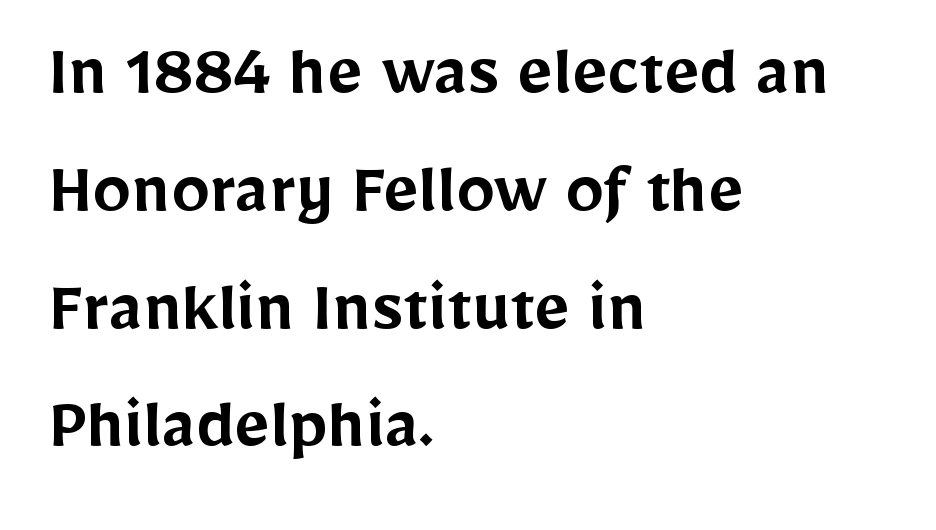
The image shows 77 px semibold sans-serif type, upright; set left-aligned, normal line spacing (1.53x), normal letter spacing, not underlined; low stroke contrast and a medium x-height.
